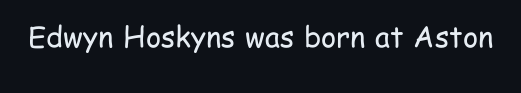
The image shows 29 px regular-weight, condensed sans-serif type, upright; set normal letter spacing, not underlined; low stroke contrast and a medium x-height.
